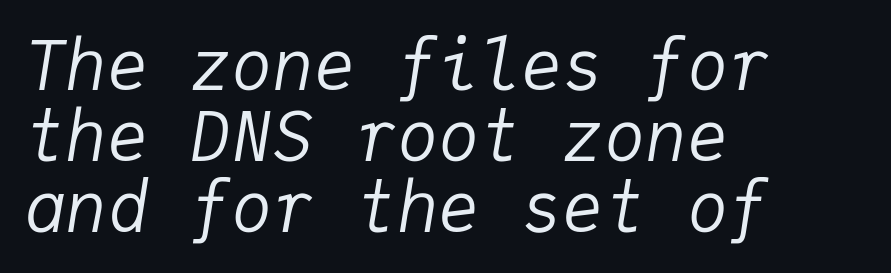
The image shows 69 px regular-weight type, italic (leaning right), monospaced; set left-aligned, tight line spacing (1.03x), normal letter spacing, not underlined; low stroke contrast and a medium x-height.
